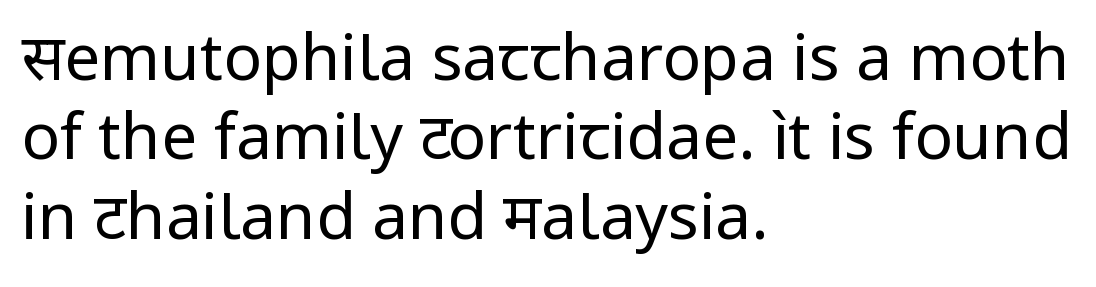
Q: Is the text bold? A: No.
Q: Is the text italic (slanted)? A: No, it is upright.
Q: Is the typeface a serif or a sans-serif typeface? A: Sans-serif.
Q: Is the text underlined? A: No.
Q: How is the paragraph aligned? A: Left-aligned.
Q: Is the spacing between letters normal or unusually wide? A: Normal.
Q: Width (condensed, normal, or wide)? A: Normal.
Q: Stroke contrast? A: Low.
Q: x-height? A: Medium.
Q: Monospaced? A: No.
